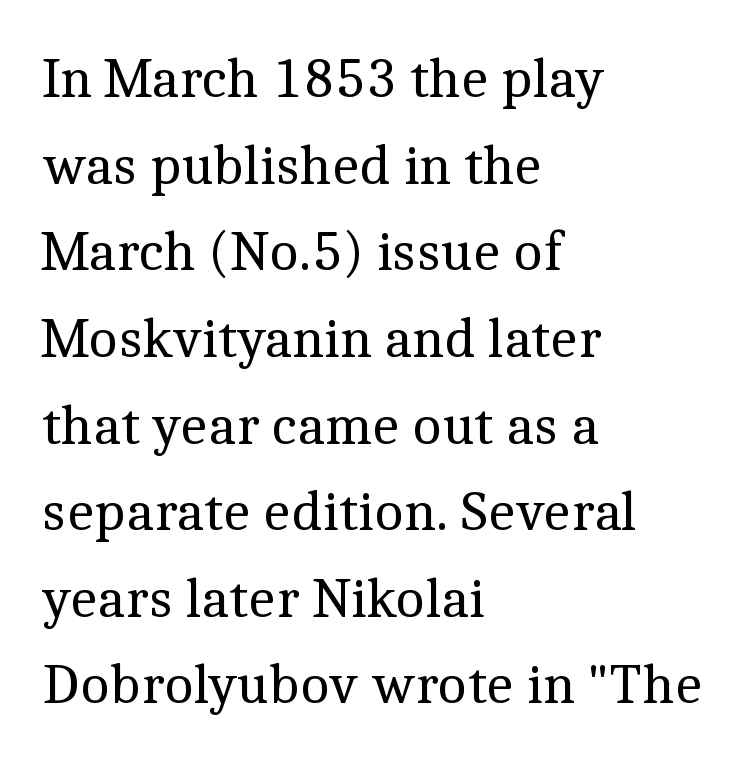
Q: Is the text bold? A: No.
Q: Is the text italic (slanted)? A: No, it is upright.
Q: Is the typeface a serif or a sans-serif typeface? A: Serif.
Q: Is the text underlined? A: No.
Q: How is the paragraph aligned? A: Left-aligned.
Q: Is the spacing between letters normal or unusually wide? A: Normal.
Q: Is the spacing between lines tight, normal or loose? A: Normal.
Q: Width (condensed, normal, or wide)? A: Normal.
Q: x-height? A: Medium.
Q: Monospaced? A: No.
